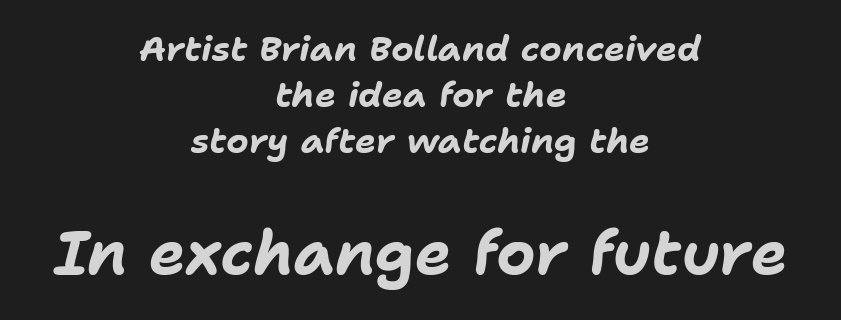
Q: Is the text bold? A: Yes.
Q: Is the text italic (slanted)? A: Yes, it leans right by about 11 degrees.
Q: Is the text underlined? A: No.
Q: How is the paragraph aligned? A: Centered.
Q: Is the spacing between letters normal or unusually wide? A: Normal.
Q: Is the spacing between lines tight, normal or loose? A: Normal.
Q: Which block of text is set in a larger size, the first (top) or the second (bottom)? A: The second (bottom) one.
Q: Width (condensed, normal, or wide)? A: Normal.
Q: Stroke contrast? A: Low.
Q: x-height? A: Medium.
Q: Monospaced? A: No.
